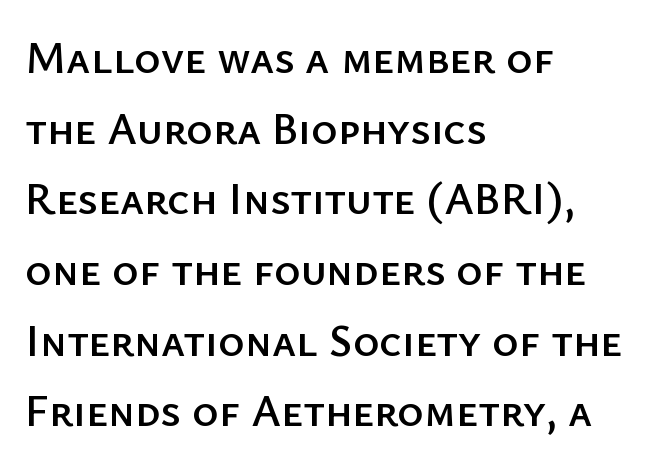
The image shows 45 px sans-serif type, upright; set left-aligned, normal line spacing (1.57x), normal letter spacing, not underlined; low stroke contrast and a medium x-height.
